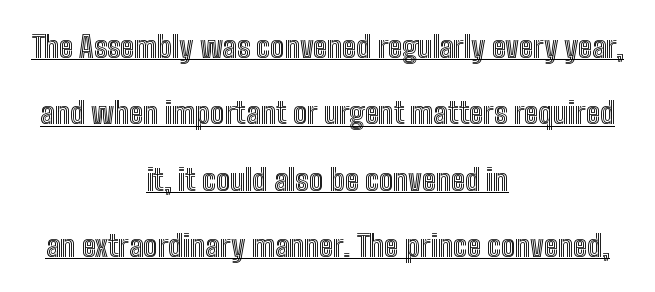
{"italic": "no", "width": "condensed", "x_height": "medium", "monospaced": "no", "underline": "yes", "align": "center", "line_spacing": "loose", "line_spacing_ratio": 2.21, "letter_spacing": "normal", "letter_spacing_em": 0.0, "glyph_px": 30}
